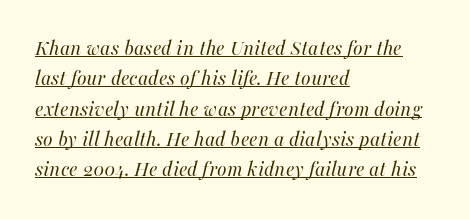
Q: Is the text bold? A: No.
Q: Is the text italic (slanted)? A: Yes, it leans right by about 16 degrees.
Q: Is the text underlined? A: Yes.
Q: How is the paragraph aligned? A: Left-aligned.
Q: Is the spacing between letters normal or unusually wide? A: Normal.
Q: Is the spacing between lines tight, normal or loose? A: Normal.
